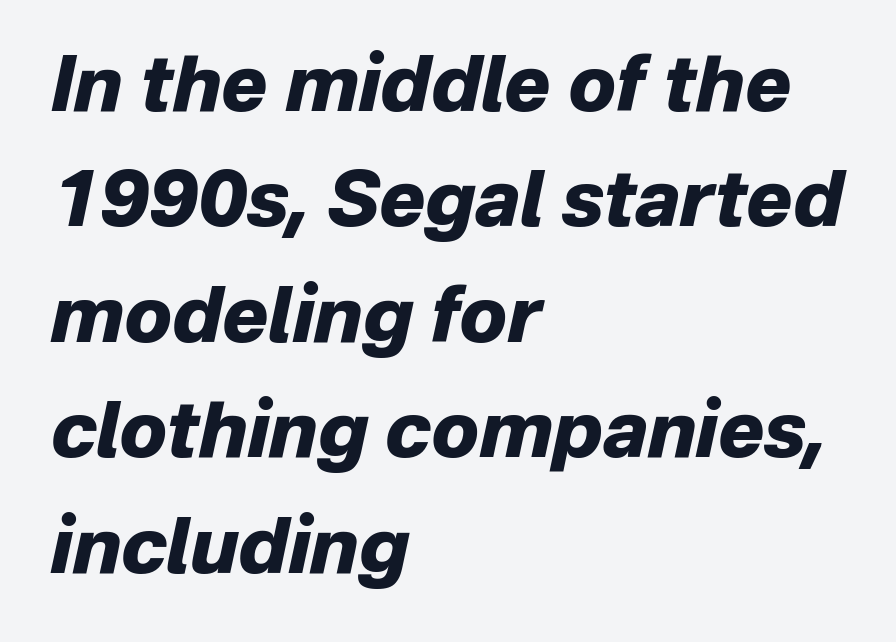
{"italic": "yes", "lean": "right", "slant_degrees": 12, "bold": "yes", "weight": "heavy", "width": "normal", "stroke_contrast": "low", "x_height": "medium", "monospaced": "no", "underline": "no", "align": "left", "line_spacing": "normal", "line_spacing_ratio": 1.5, "letter_spacing": "normal", "letter_spacing_em": 0.0, "glyph_px": 77}
